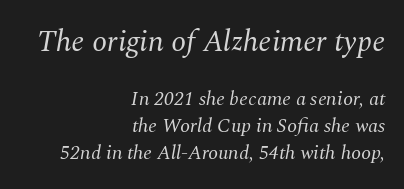
The baseline area is clear. Reading down the column, the eye jumps a familiar distance to each next line. This sample is right-justified, so line beginnings fall wherever the words allow. An italicized treatment has been applied to the whole sample. Inter-character spacing is left at the font's built-in metrics.
